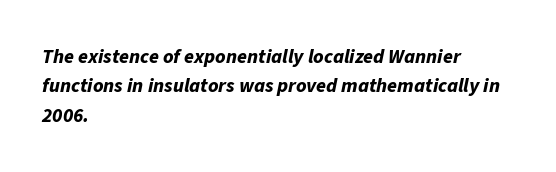
The image shows 20 px bold type, italic (leaning right); set left-aligned, normal line spacing (1.47x), normal letter spacing, not underlined.
